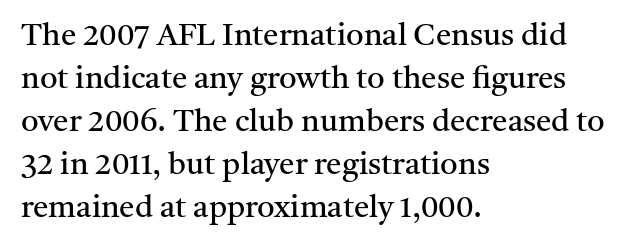
The image shows 31 px regular-weight serif type, upright; set left-aligned, normal line spacing (1.39x), normal letter spacing, not underlined; medium stroke contrast and a medium x-height.
